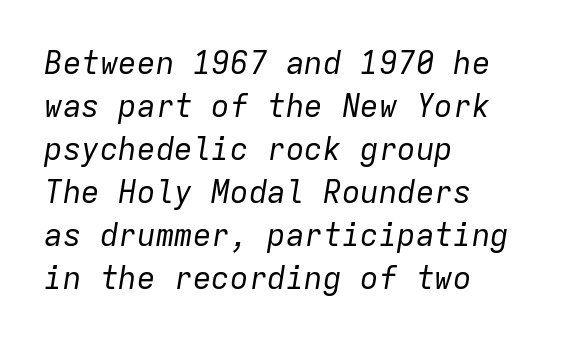
Q: Is the text bold? A: No.
Q: Is the text italic (slanted)? A: Yes, it leans right by about 9 degrees.
Q: Is the text underlined? A: No.
Q: How is the paragraph aligned? A: Left-aligned.
Q: Is the spacing between letters normal or unusually wide? A: Normal.
Q: Is the spacing between lines tight, normal or loose? A: Normal.
Q: Width (condensed, normal, or wide)? A: Normal.
Q: Stroke contrast? A: Low.
Q: x-height? A: Medium.
Q: Monospaced? A: Yes.
